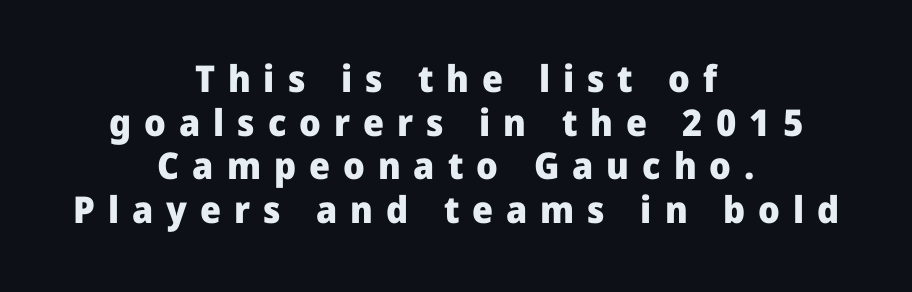
The image shows 37 px heavy sans-serif type, upright; set centered, line spacing 1.18x, unusually wide letter spacing (+0.35 em), not underlined; low stroke contrast and a medium x-height.
